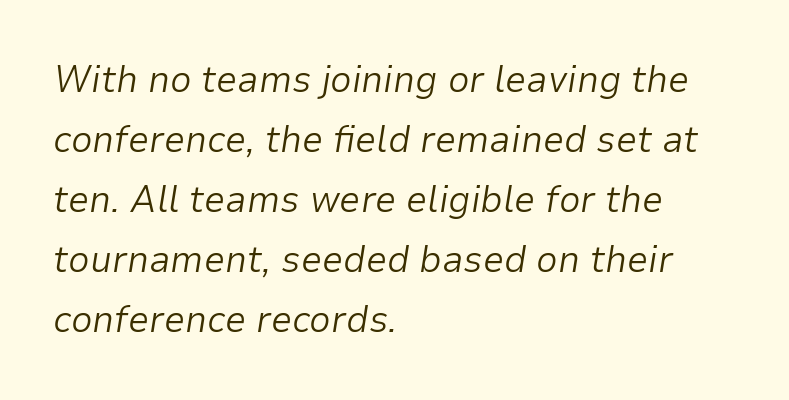
Q: Is the text bold? A: No.
Q: Is the text italic (slanted)? A: Yes, it leans right by about 9 degrees.
Q: Is the text underlined? A: No.
Q: How is the paragraph aligned? A: Left-aligned.
Q: Is the spacing between letters normal or unusually wide? A: Normal.
Q: Is the spacing between lines tight, normal or loose? A: Normal.
Q: Width (condensed, normal, or wide)? A: Normal.
Q: Stroke contrast? A: Low.
Q: x-height? A: Medium.
Q: Monospaced? A: No.
